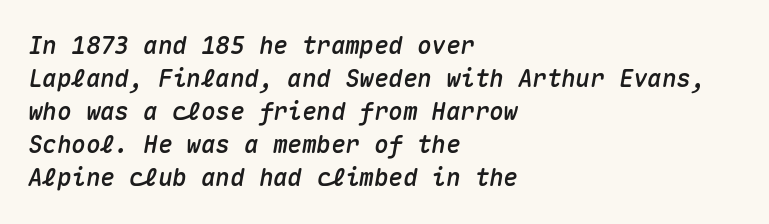
Q: Is the text italic (slanted)? A: Yes, it leans right by about 10 degrees.
Q: Is the text underlined? A: No.
Q: How is the paragraph aligned? A: Left-aligned.
Q: Is the spacing between letters normal or unusually wide? A: Normal.
Q: Is the spacing between lines tight, normal or loose? A: Normal.
